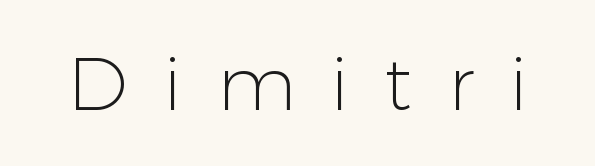
{"serif": "no", "italic": "no", "bold": "no", "weight": "light", "width": "normal", "stroke_contrast": "low", "x_height": "medium", "monospaced": "no", "underline": "no", "letter_spacing": "wide", "letter_spacing_em": 0.47, "glyph_px": 75}
